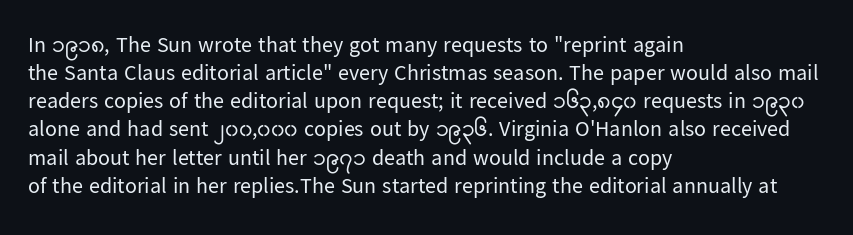
Q: Is the text bold? A: No.
Q: Is the text italic (slanted)? A: No, it is upright.
Q: Is the text underlined? A: No.
Q: How is the paragraph aligned? A: Left-aligned.
Q: Is the spacing between letters normal or unusually wide? A: Normal.
Q: Is the spacing between lines tight, normal or loose? A: Normal.
